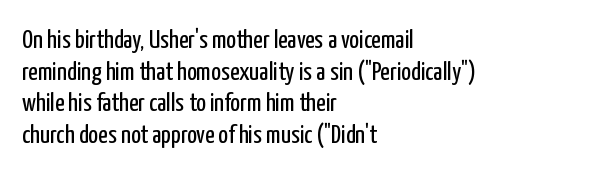
{"italic": "no", "bold": "no", "underline": "no", "align": "left", "line_spacing_ratio": 1.22, "letter_spacing": "normal", "letter_spacing_em": 0.0, "glyph_px": 26}
